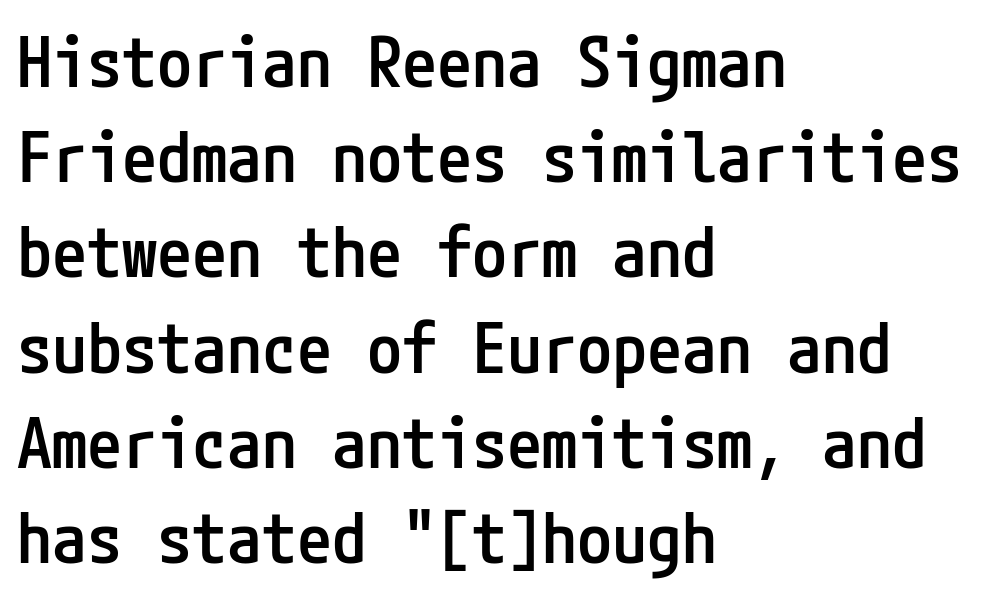
Q: Is the text bold? A: Semi-bold.
Q: Is the text italic (slanted)? A: No, it is upright.
Q: Is the typeface a serif or a sans-serif typeface? A: Sans-serif.
Q: Is the text underlined? A: No.
Q: How is the paragraph aligned? A: Left-aligned.
Q: Is the spacing between letters normal or unusually wide? A: Normal.
Q: Is the spacing between lines tight, normal or loose? A: Normal.
Q: Width (condensed, normal, or wide)? A: Condensed.
Q: Stroke contrast? A: Low.
Q: x-height? A: Medium.
